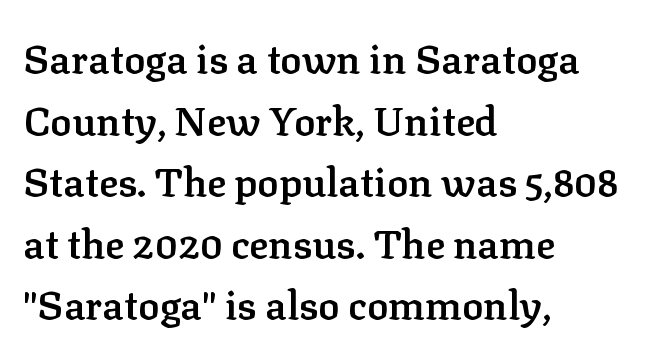
Q: Is the text bold? A: Semi-bold.
Q: Is the text italic (slanted)? A: No, it is upright.
Q: Is the typeface a serif or a sans-serif typeface? A: Serif.
Q: Is the text underlined? A: No.
Q: How is the paragraph aligned? A: Left-aligned.
Q: Is the spacing between letters normal or unusually wide? A: Normal.
Q: Is the spacing between lines tight, normal or loose? A: Normal.
Q: Width (condensed, normal, or wide)? A: Normal.
Q: Stroke contrast? A: Low.
Q: x-height? A: Medium.
Q: Monospaced? A: No.
